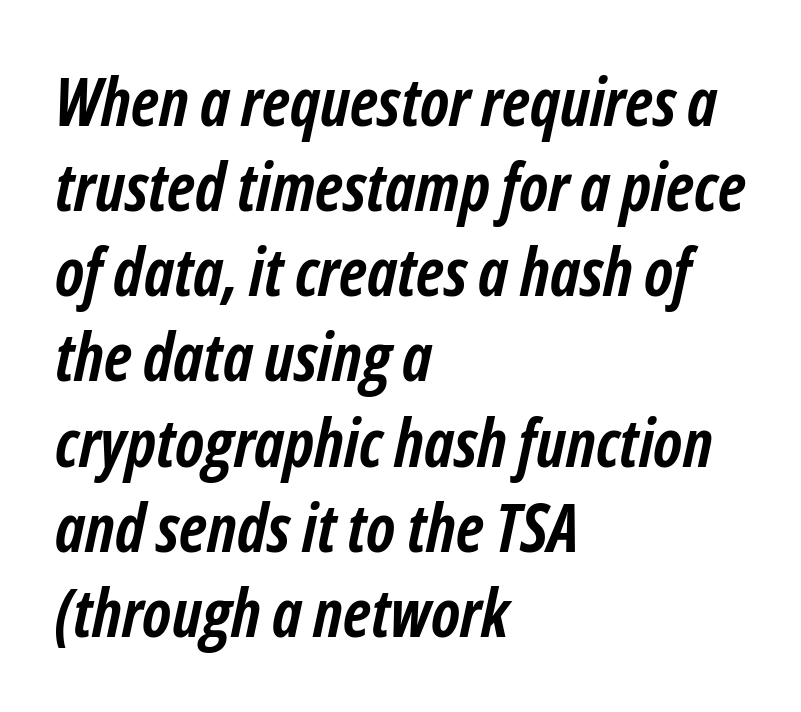
{"italic": "yes", "lean": "right", "slant_degrees": 12, "bold": "yes", "weight": "semibold", "width": "condensed", "stroke_contrast": "low", "x_height": "medium", "monospaced": "no", "underline": "no", "align": "left", "line_spacing": "normal", "line_spacing_ratio": 1.29, "letter_spacing": "normal", "letter_spacing_em": 0.0, "glyph_px": 66}
